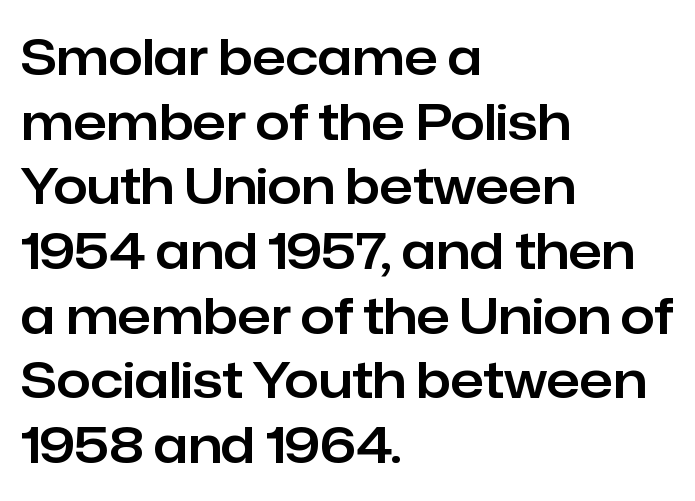
This sample uses an upright cut, with every glyph sitting square on the baseline. Vertical spacing — default. Observe the absence of serifs on each vertical stroke in this sample. The paragraph has a hard left edge and a soft right edge. A clean baseline with only descenders dipping below it. This rendering leaves character spacing at its baseline value.
